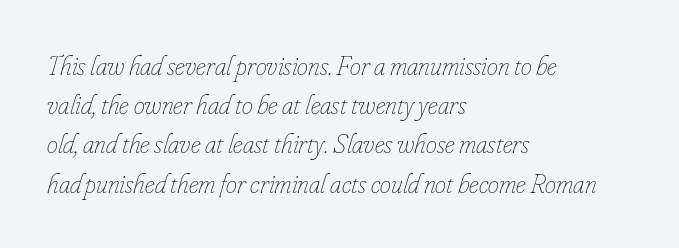
Q: Is the text bold? A: No.
Q: Is the text italic (slanted)? A: Yes, it leans right by about 16 degrees.
Q: Is the text underlined? A: No.
Q: How is the paragraph aligned? A: Left-aligned.
Q: Is the spacing between letters normal or unusually wide? A: Normal.
Q: Is the spacing between lines tight, normal or loose? A: Normal.
Q: Width (condensed, normal, or wide)? A: Condensed.
Q: Stroke contrast? A: Low.
Q: x-height? A: Small.
Q: Monospaced? A: No.
